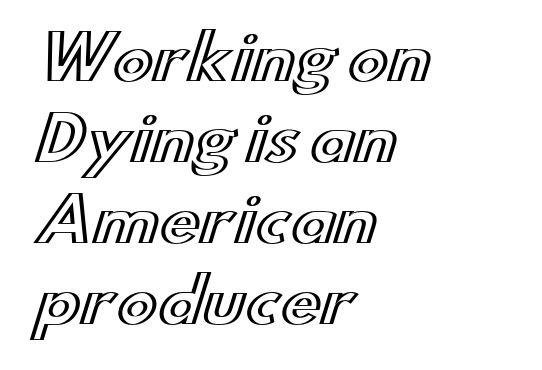
The image shows 61 px wide type; set left-aligned, normal line spacing (1.33x), normal letter spacing, not underlined; a small x-height.
